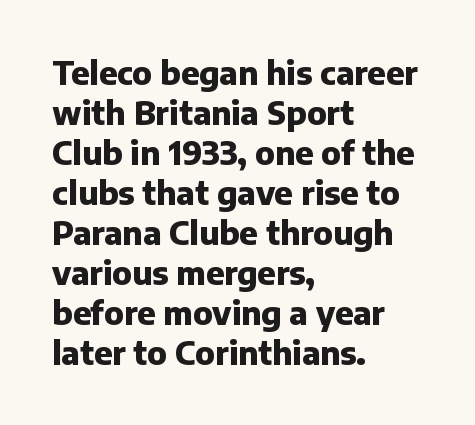
{"serif": "no", "italic": "no", "bold": "yes", "weight": "heavy", "width": "normal", "stroke_contrast": "low", "x_height": "medium", "monospaced": "no", "underline": "no", "align": "left", "line_spacing": "normal", "line_spacing_ratio": 1.25, "letter_spacing": "normal", "letter_spacing_em": 0.0, "glyph_px": 32}
